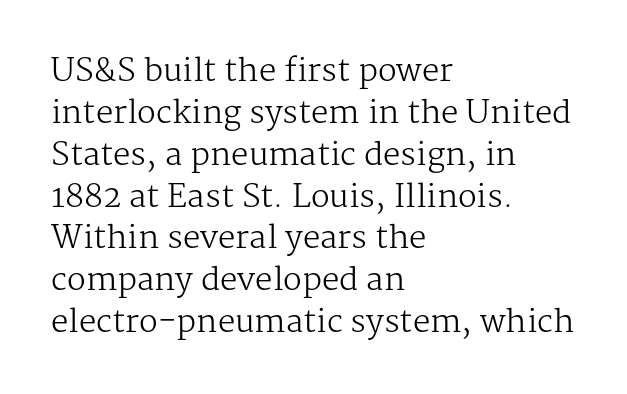
Q: Is the text bold? A: No.
Q: Is the text italic (slanted)? A: No, it is upright.
Q: Is the typeface a serif or a sans-serif typeface? A: Serif.
Q: Is the text underlined? A: No.
Q: How is the paragraph aligned? A: Left-aligned.
Q: Is the spacing between letters normal or unusually wide? A: Normal.
Q: Is the spacing between lines tight, normal or loose? A: Normal.
Q: Width (condensed, normal, or wide)? A: Normal.
Q: Stroke contrast? A: Medium.
Q: x-height? A: Medium.
Q: Monospaced? A: No.
